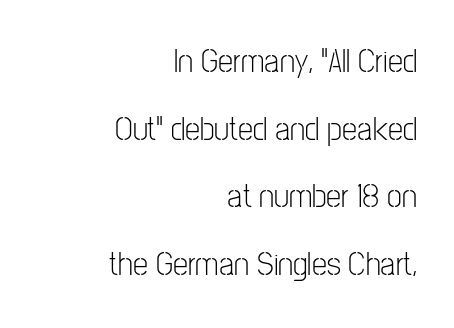
The image shows 34 px light, condensed sans-serif type, upright; set right-aligned, loose line spacing (1.99x), normal letter spacing, not underlined; low stroke contrast and a medium x-height.
